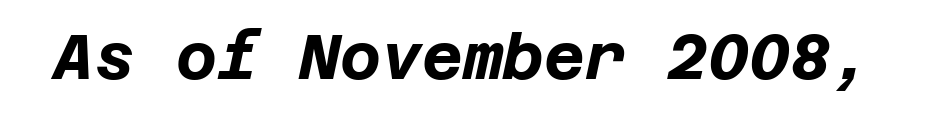
The image shows 63 px bold type, italic (leaning right); set normal letter spacing, not underlined; low stroke contrast and a large x-height.
